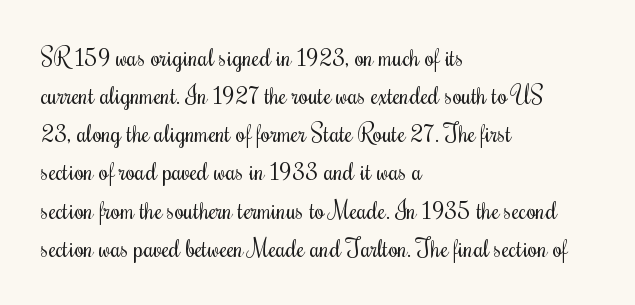
Is there much room between lines? A standard amount, neither cramped nor airy. How are the letters spaced? Ordinarily, with no added tracking. This rendering features lettering with no underline. The paragraph shown leans on its left margin. The weight tops out at a normal text grade.
